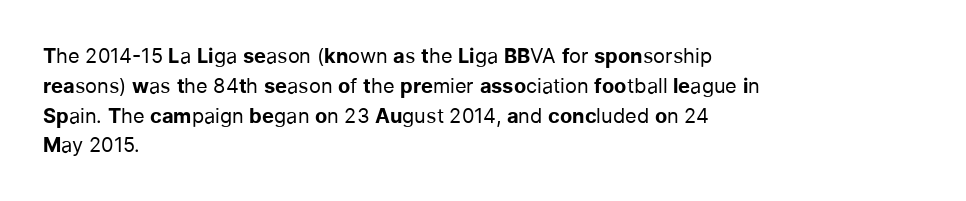
The image shows 20 px text type, upright; set left-aligned, normal line spacing (1.49x), normal letter spacing, not underlined.
